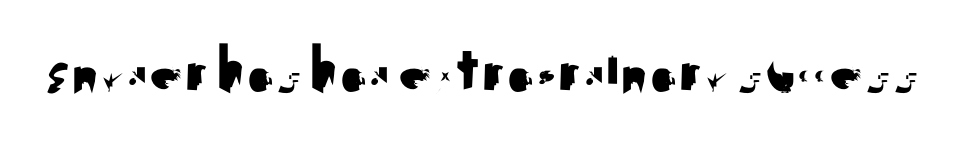
{"serif": "no", "italic": "no", "width": "normal", "stroke_contrast": "medium", "x_height": "small", "monospaced": "no", "underline": "no", "letter_spacing": "normal", "letter_spacing_em": 0.0, "glyph_px": 66}
